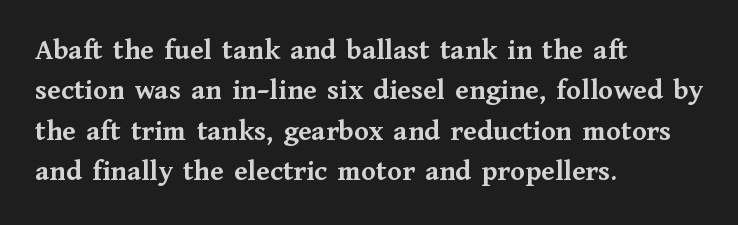
The image shows 30 px semibold serif type, upright; set left-aligned, normal line spacing (1.35x), normal letter spacing, not underlined; medium stroke contrast and a medium x-height.
